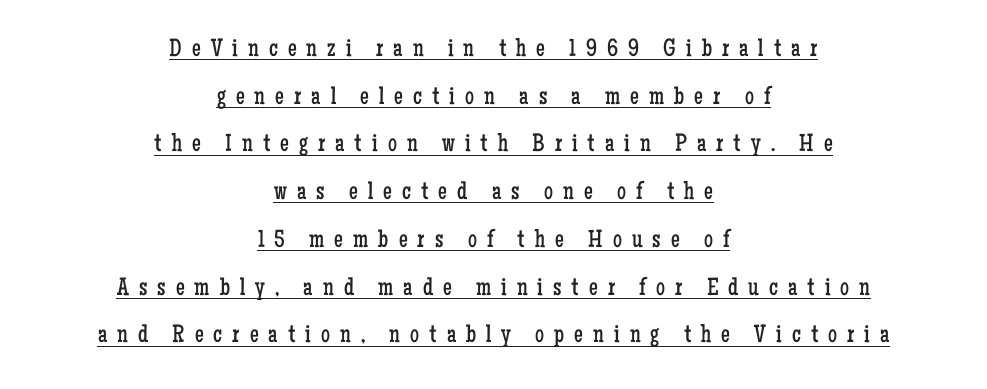
{"italic": "no", "bold": "no", "underline": "yes", "align": "center", "line_spacing": "loose", "line_spacing_ratio": 1.91, "letter_spacing": "wide", "letter_spacing_em": 0.4, "glyph_px": 25}
